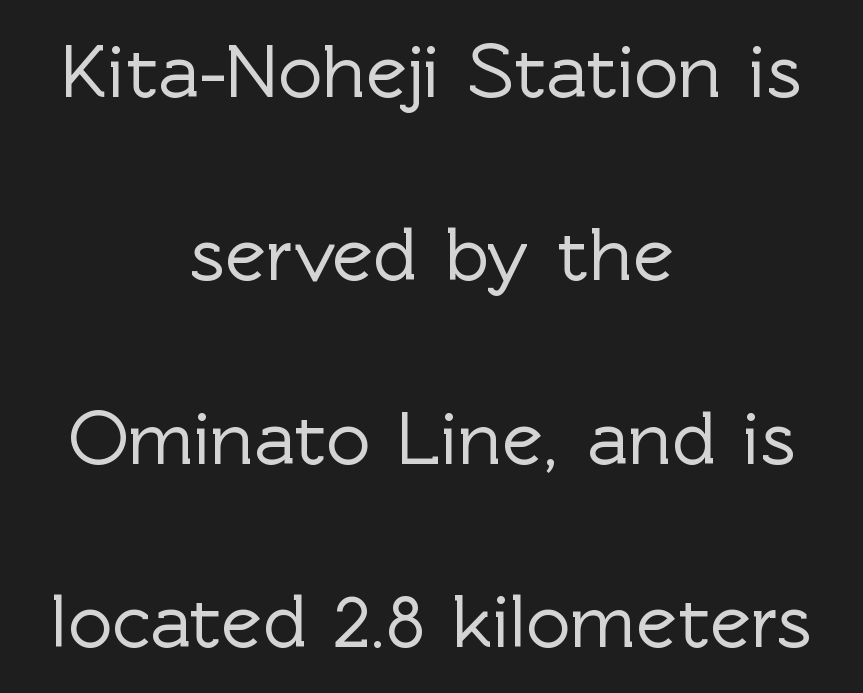
The image shows 77 px sans-serif type, upright; set centered, loose line spacing (2.38x), normal letter spacing, not underlined; a medium x-height.
